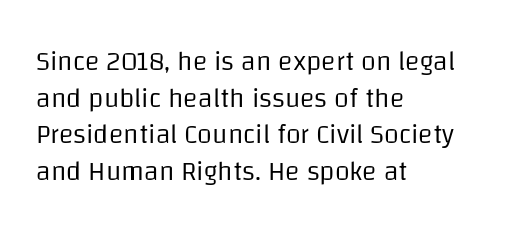
The image shows 27 px text type, upright; set left-aligned, normal line spacing (1.36x), normal letter spacing, not underlined.
